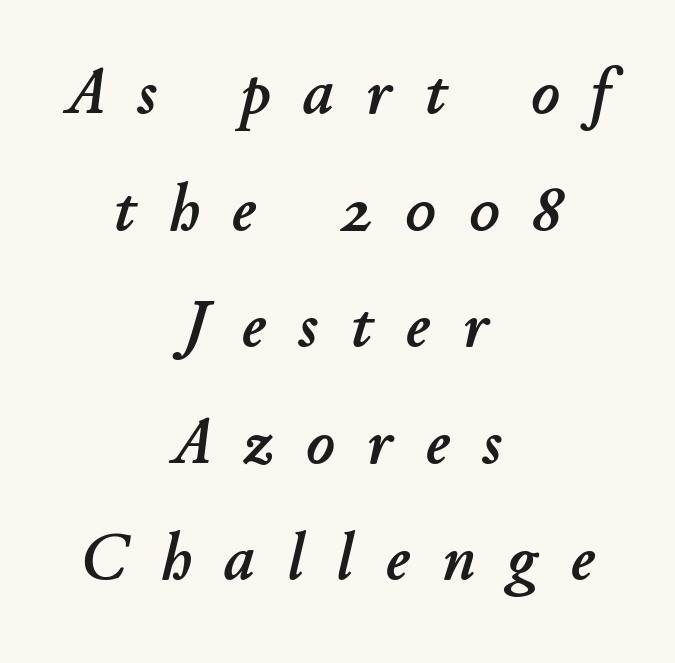
Nobody drew a line under any word here. The letters advance in unequal steps, a hallmark of proportional type. Reading down the block, each line starts at a different indent, mirrored at its end. Does the lettering tilt? It does — this is italic. A typesetter would call this heavily tracked-out type.
